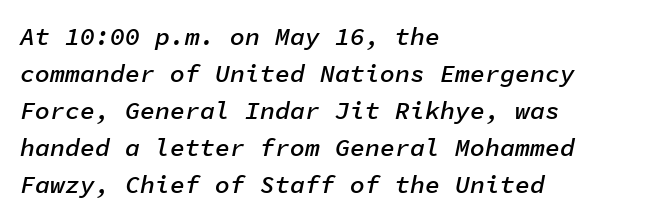
{"italic": "yes", "lean": "right", "slant_degrees": 11, "bold": "semi", "underline": "no", "align": "left", "line_spacing": "normal", "line_spacing_ratio": 1.48, "letter_spacing": "normal", "letter_spacing_em": 0.0, "glyph_px": 25}
